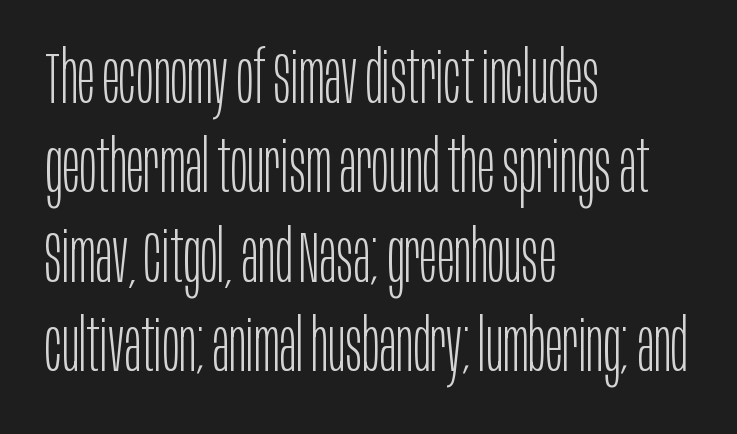
{"serif": "no", "italic": "no", "bold": "no", "weight": "light", "width": "condensed", "stroke_contrast": "low", "x_height": "large", "monospaced": "no", "underline": "no", "align": "left", "line_spacing_ratio": 1.24, "letter_spacing": "normal", "letter_spacing_em": 0.0, "glyph_px": 72}
